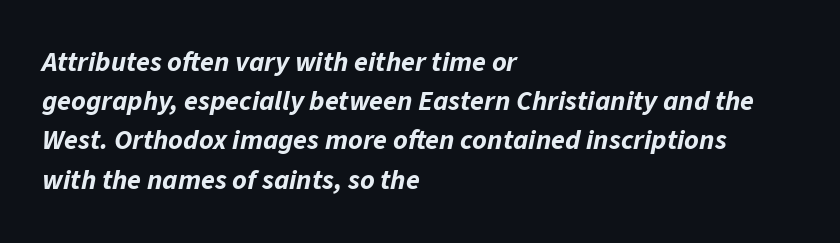
Successive baselines arrive at the customary interval. The letters advance in unequal steps, a hallmark of proportional type. If you drew a line through each stem, it would be angled. The foot of each line stays bare and open.
